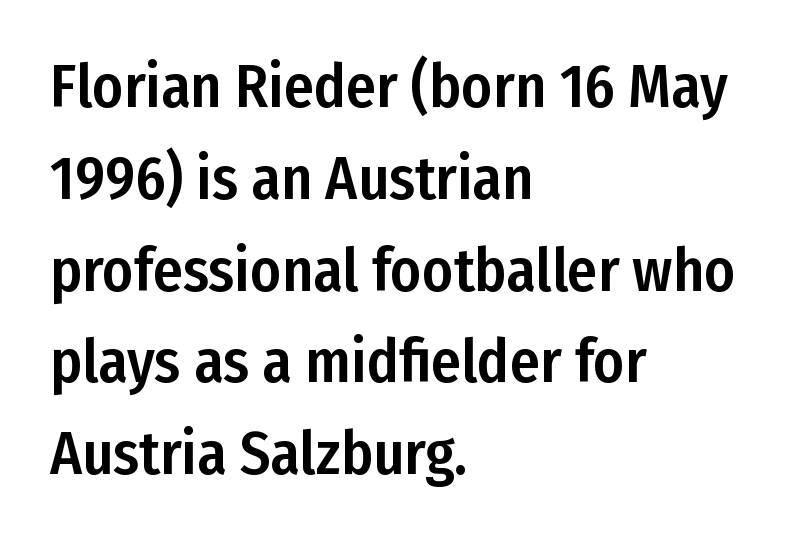
{"serif": "no", "italic": "no", "width": "condensed", "stroke_contrast": "low", "x_height": "medium", "monospaced": "no", "underline": "no", "align": "left", "line_spacing": "normal", "line_spacing_ratio": 1.53, "letter_spacing": "normal", "letter_spacing_em": 0.0, "glyph_px": 60}
